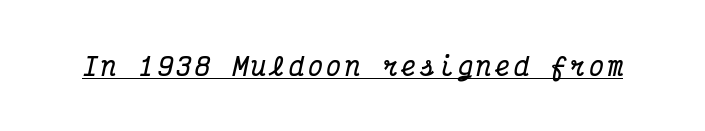
{"italic": "yes", "lean": "right", "slant_degrees": 12, "bold": "yes", "underline": "yes", "glyph_px": 25}
